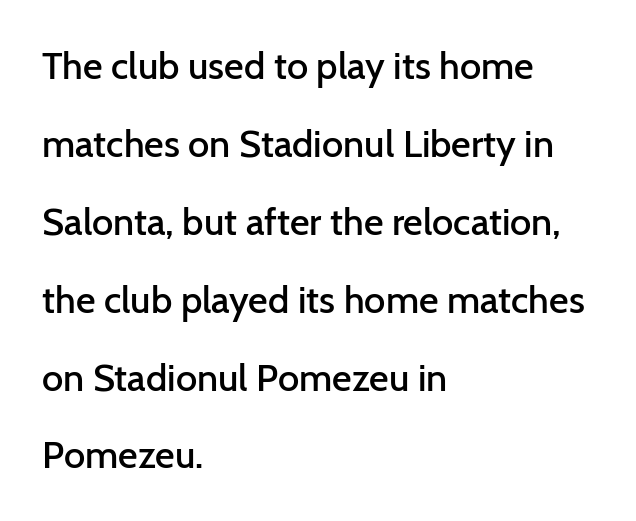
The image shows 38 px semibold sans-serif type, upright; set left-aligned, loose line spacing (2.05x), normal letter spacing, not underlined; low stroke contrast and a medium x-height.
